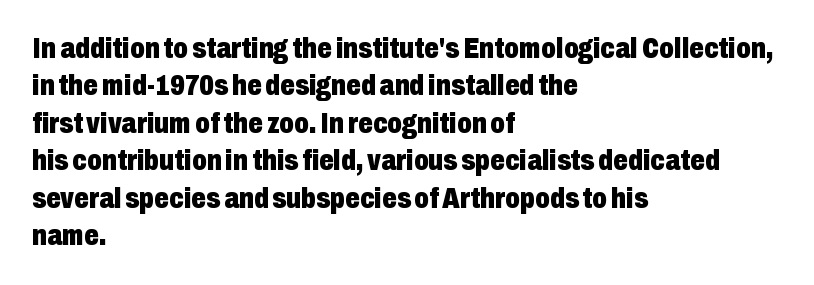
Q: Is the text bold? A: Yes.
Q: Is the text italic (slanted)? A: No, it is upright.
Q: Is the typeface a serif or a sans-serif typeface? A: Sans-serif.
Q: Is the text underlined? A: No.
Q: How is the paragraph aligned? A: Left-aligned.
Q: Is the spacing between letters normal or unusually wide? A: Normal.
Q: Is the spacing between lines tight, normal or loose? A: Normal.
Q: Width (condensed, normal, or wide)? A: Condensed.
Q: Stroke contrast? A: Low.
Q: x-height? A: Medium.
Q: Monospaced? A: No.
